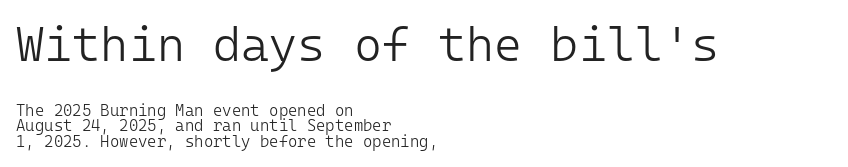
{"serif": "no", "italic": "no", "bold": "no", "weight": "light", "width": "normal", "stroke_contrast": "low", "x_height": "medium", "monospaced": "yes", "underline": "no", "align": "left", "line_spacing": "tight", "line_spacing_ratio": 0.97, "letter_spacing": "normal", "letter_spacing_em": 0.0, "larger_block": "first", "size_ratio": 3.0, "glyph_px": 48}
